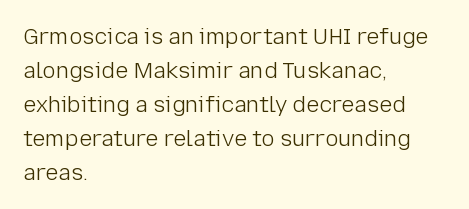
Q: Is the text bold? A: No.
Q: Is the text italic (slanted)? A: No, it is upright.
Q: Is the text underlined? A: No.
Q: How is the paragraph aligned? A: Left-aligned.
Q: Is the spacing between letters normal or unusually wide? A: Normal.
Q: Is the spacing between lines tight, normal or loose? A: Normal.
